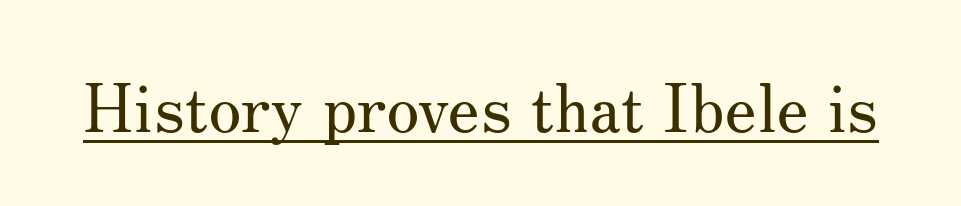
Summary of weight: not heavy and not bold. Caption: standard tracking, unaltered. The rendering uses natural spacing where letterforms have individual widths. A typesetter would mark this as roman, not italic. Underlining? Definitely there. Examine the stroke ends and you'll spot serifs.
